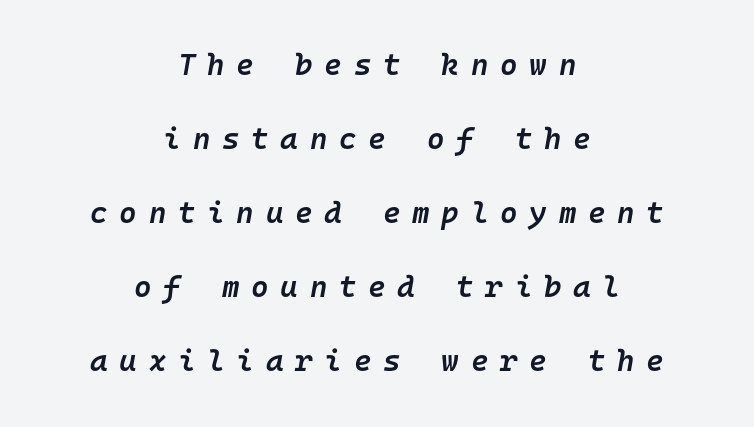
{"italic": "yes", "lean": "right", "slant_degrees": 10, "bold": "semi", "weight": "semibold", "width": "normal", "stroke_contrast": "low", "x_height": "medium", "monospaced": "yes", "underline": "no", "align": "center", "line_spacing": "loose", "line_spacing_ratio": 2.47, "letter_spacing": "wide", "letter_spacing_em": 0.39, "glyph_px": 30}
